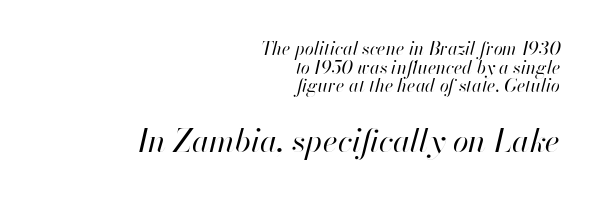
Q: Is the text bold? A: No.
Q: Is the text italic (slanted)? A: Yes, it leans right by about 13 degrees.
Q: Is the text underlined? A: No.
Q: How is the paragraph aligned? A: Right-aligned.
Q: Is the spacing between letters normal or unusually wide? A: Normal.
Q: Is the spacing between lines tight, normal or loose? A: Tight.
Q: Which block of text is set in a larger size, the first (top) or the second (bottom)? A: The second (bottom) one.
Q: Width (condensed, normal, or wide)? A: Normal.
Q: Stroke contrast? A: High.
Q: x-height? A: Small.
Q: Monospaced? A: No.
